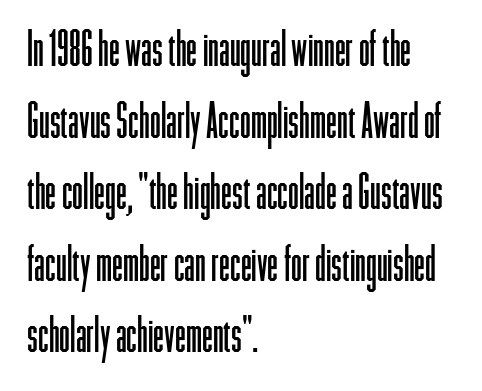
The image shows 49 px light, condensed sans-serif type, upright; set left-aligned, normal line spacing (1.46x), normal letter spacing, not underlined; low stroke contrast and a medium x-height.
